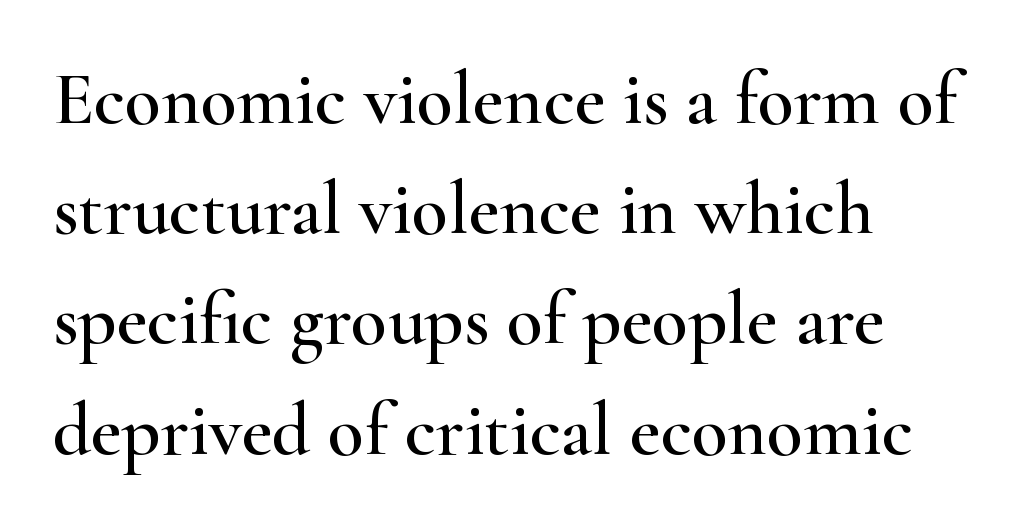
The image shows 75 px wide serif type, upright; set normal line spacing (1.47x), normal letter spacing, not underlined; high stroke contrast and a small x-height.
